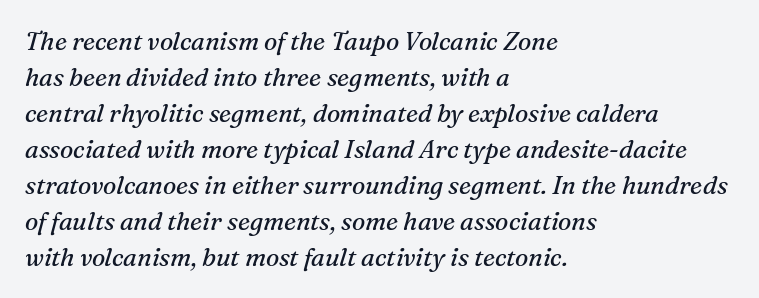
{"italic": "yes", "lean": "right", "slant_degrees": 16, "bold": "no", "underline": "no", "align": "left", "line_spacing": "normal", "line_spacing_ratio": 1.44, "letter_spacing": "normal", "letter_spacing_em": 0.0, "glyph_px": 25}
